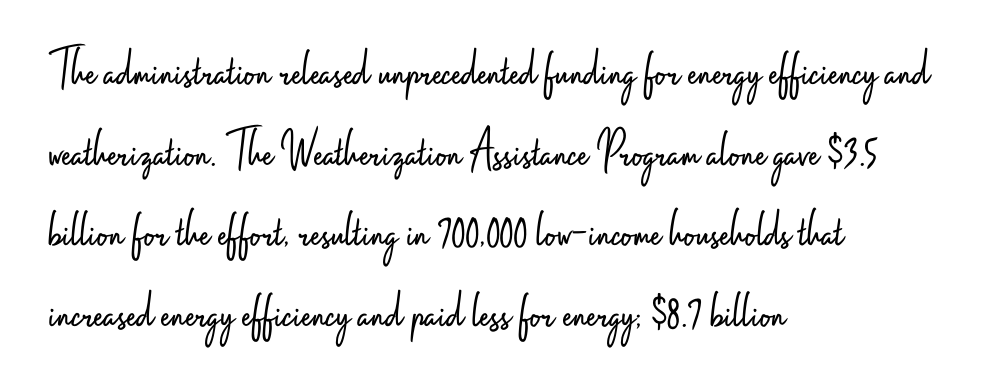
Q: Is the text bold? A: No.
Q: Is the text italic (slanted)? A: Yes.
Q: Is the typeface a serif or a sans-serif typeface? A: Sans-serif.
Q: Is the text underlined? A: No.
Q: How is the paragraph aligned? A: Left-aligned.
Q: Is the spacing between letters normal or unusually wide? A: Normal.
Q: Is the spacing between lines tight, normal or loose? A: Normal.
Q: Width (condensed, normal, or wide)? A: Condensed.
Q: Stroke contrast? A: Low.
Q: x-height? A: Small.
Q: Monospaced? A: No.
